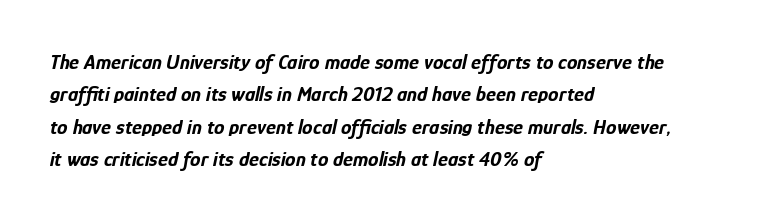
Q: Is the text bold? A: Yes.
Q: Is the text italic (slanted)? A: Yes, it leans right by about 12 degrees.
Q: Is the text underlined? A: No.
Q: How is the paragraph aligned? A: Left-aligned.
Q: Is the spacing between letters normal or unusually wide? A: Normal.
Q: Is the spacing between lines tight, normal or loose? A: Normal.
